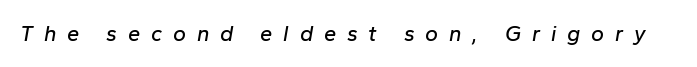
Caption: expanded tracking, letters set apart. Italic? Definitely — the glyphs are oblique. The strip under each line holds only bare page.
